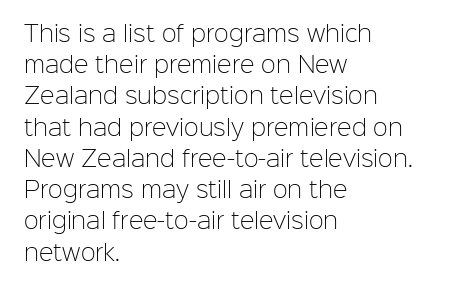
Every row of glyphs begins at an identical x-position on the left. The typesetting does not lean heavy: it is not bold. One glance says typical: line gaps are just what's usual. Underlining? Definitely not there.
